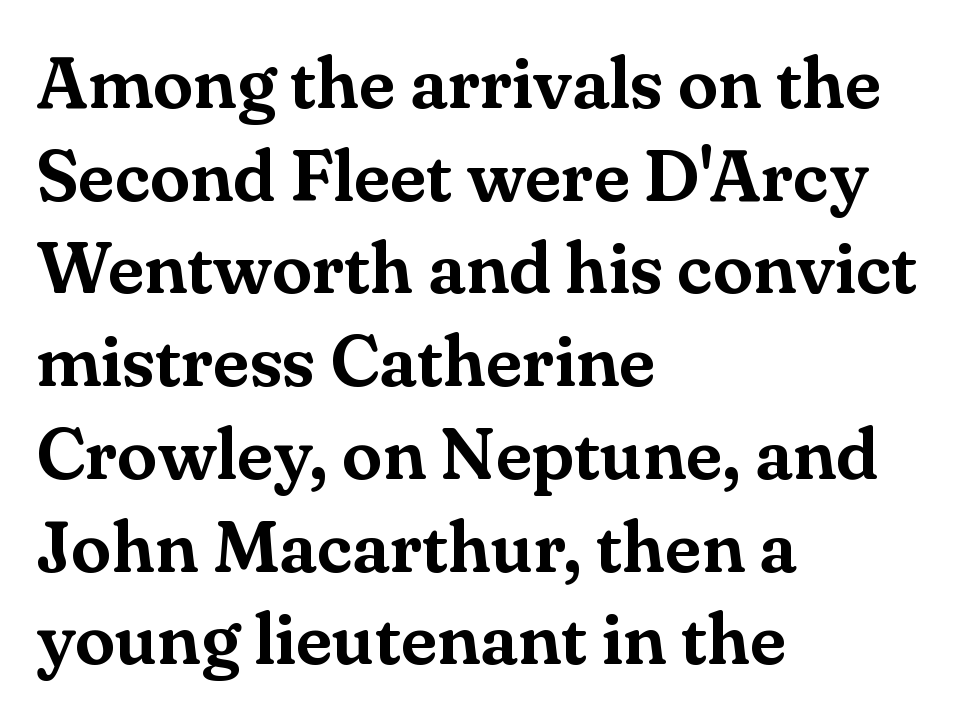
Classification — serif. The ragged edge is on the right, which tells us the setting is flush left. Plain, unruled lines of type. No italicization has been applied; the sample stays upright. The type is set solid horizontally, with unmodified tracking. The face used here is proportionally spaced, like ordinary book or web type.
